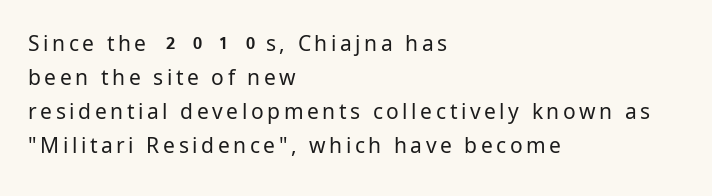
Q: Is the text bold? A: No.
Q: Is the text italic (slanted)? A: No, it is upright.
Q: Is the text underlined? A: No.
Q: How is the paragraph aligned? A: Left-aligned.
Q: Is the spacing between lines tight, normal or loose? A: Normal.
